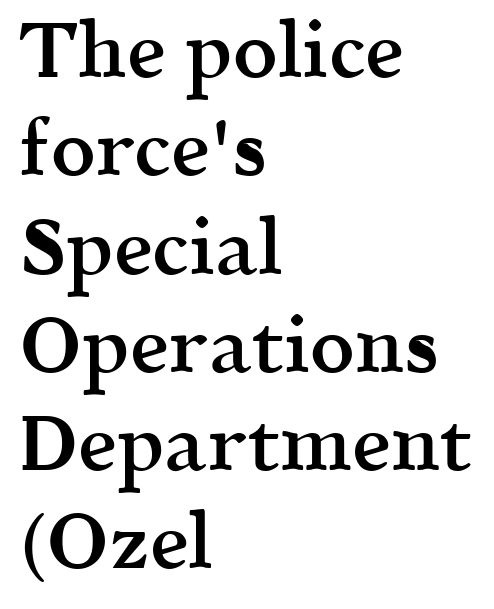
Q: Is the text bold? A: Semi-bold.
Q: Is the text italic (slanted)? A: No, it is upright.
Q: Is the typeface a serif or a sans-serif typeface? A: Serif.
Q: Is the text underlined? A: No.
Q: How is the paragraph aligned? A: Left-aligned.
Q: Is the spacing between letters normal or unusually wide? A: Normal.
Q: Is the spacing between lines tight, normal or loose? A: Normal.
Q: Width (condensed, normal, or wide)? A: Normal.
Q: x-height? A: Medium.
Q: Monospaced? A: No.
